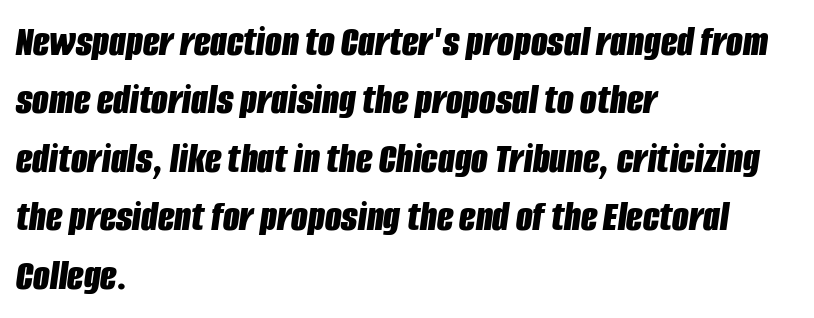
Q: Is the text bold? A: Yes.
Q: Is the text italic (slanted)? A: Yes, it leans right by about 8 degrees.
Q: Is the text underlined? A: No.
Q: How is the paragraph aligned? A: Left-aligned.
Q: Is the spacing between letters normal or unusually wide? A: Normal.
Q: Is the spacing between lines tight, normal or loose? A: Normal.
Q: Width (condensed, normal, or wide)? A: Condensed.
Q: Stroke contrast? A: Low.
Q: x-height? A: Large.
Q: Monospaced? A: No.
